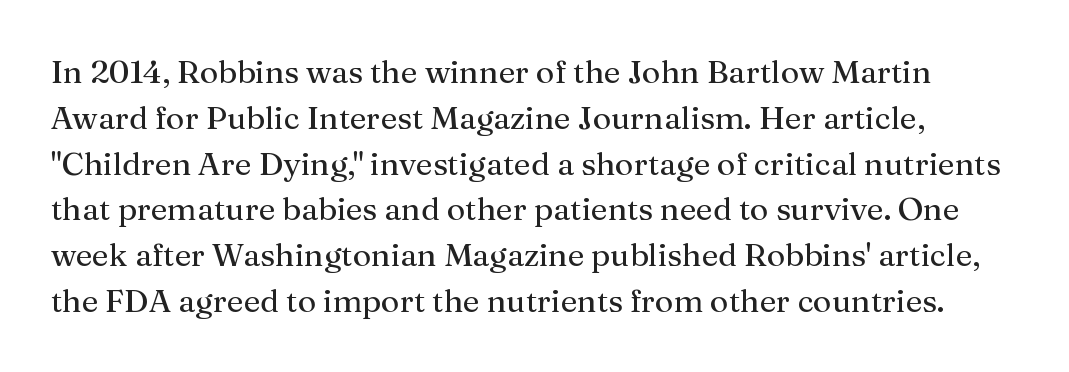
{"serif": "yes", "italic": "no", "bold": "no", "weight": "regular", "width": "normal", "stroke_contrast": "medium", "x_height": "medium", "monospaced": "no", "underline": "no", "line_spacing": "normal", "line_spacing_ratio": 1.43, "letter_spacing": "normal", "letter_spacing_em": 0.0, "glyph_px": 32}
